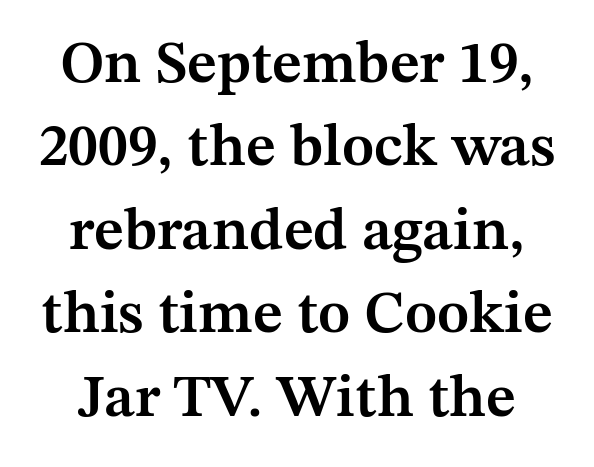
Q: Is the text bold? A: Semi-bold.
Q: Is the text italic (slanted)? A: No, it is upright.
Q: Is the typeface a serif or a sans-serif typeface? A: Serif.
Q: Is the text underlined? A: No.
Q: Is the spacing between letters normal or unusually wide? A: Normal.
Q: Is the spacing between lines tight, normal or loose? A: Normal.
Q: Width (condensed, normal, or wide)? A: Normal.
Q: Stroke contrast? A: Medium.
Q: x-height? A: Medium.
Q: Monospaced? A: No.
